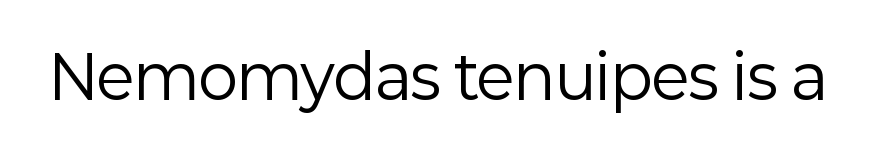
{"serif": "no", "italic": "no", "bold": "no", "weight": "regular", "width": "normal", "stroke_contrast": "low", "x_height": "medium", "monospaced": "no", "underline": "no", "letter_spacing": "normal", "letter_spacing_em": 0.0, "glyph_px": 60}
